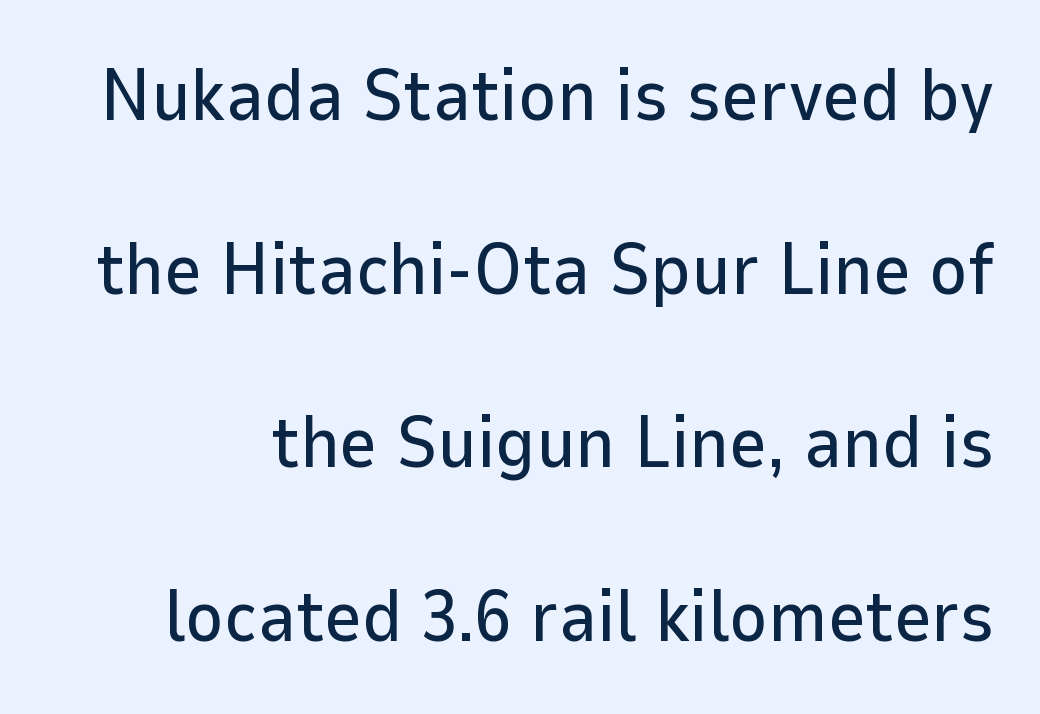
Q: Is the text italic (slanted)? A: No, it is upright.
Q: Is the typeface a serif or a sans-serif typeface? A: Sans-serif.
Q: Is the text underlined? A: No.
Q: Is the spacing between letters normal or unusually wide? A: Normal.
Q: Is the spacing between lines tight, normal or loose? A: Loose.
Q: Width (condensed, normal, or wide)? A: Normal.
Q: Stroke contrast? A: Low.
Q: x-height? A: Medium.
Q: Monospaced? A: No.
